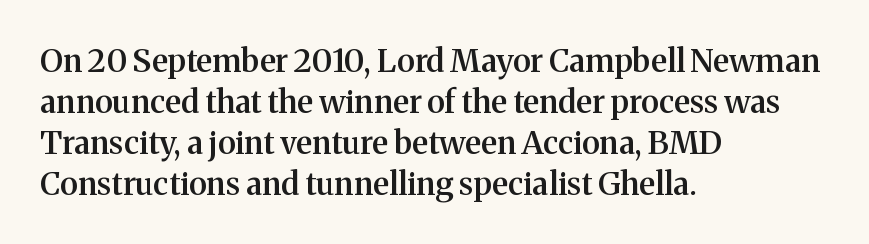
Each row of text sits above clean, open space. This rendering leaves character spacing at its baseline value. Note: serifs present on the glyphs. Compared with an ordinary text face, these strokes are moderately heavier — a semibold.
